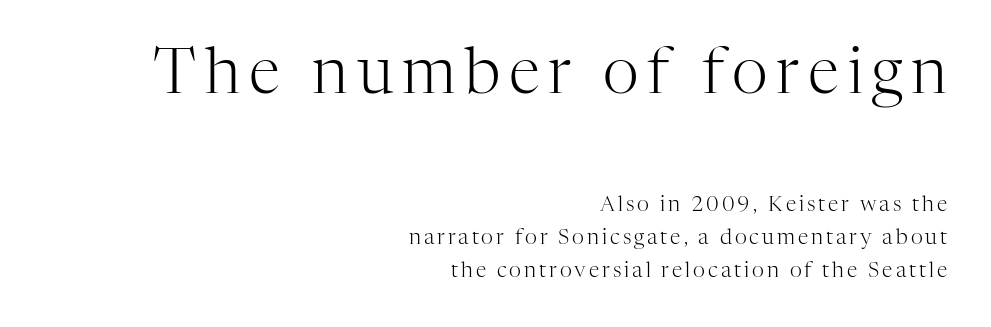
Q: Is the text bold? A: No.
Q: Is the text italic (slanted)? A: No, it is upright.
Q: Is the typeface a serif or a sans-serif typeface? A: Serif.
Q: Is the text underlined? A: No.
Q: How is the paragraph aligned? A: Right-aligned.
Q: Is the spacing between lines tight, normal or loose? A: Normal.
Q: Which block of text is set in a larger size, the first (top) or the second (bottom)? A: The first (top) one.
Q: Width (condensed, normal, or wide)? A: Normal.
Q: Stroke contrast? A: High.
Q: x-height? A: Medium.
Q: Monospaced? A: No.
